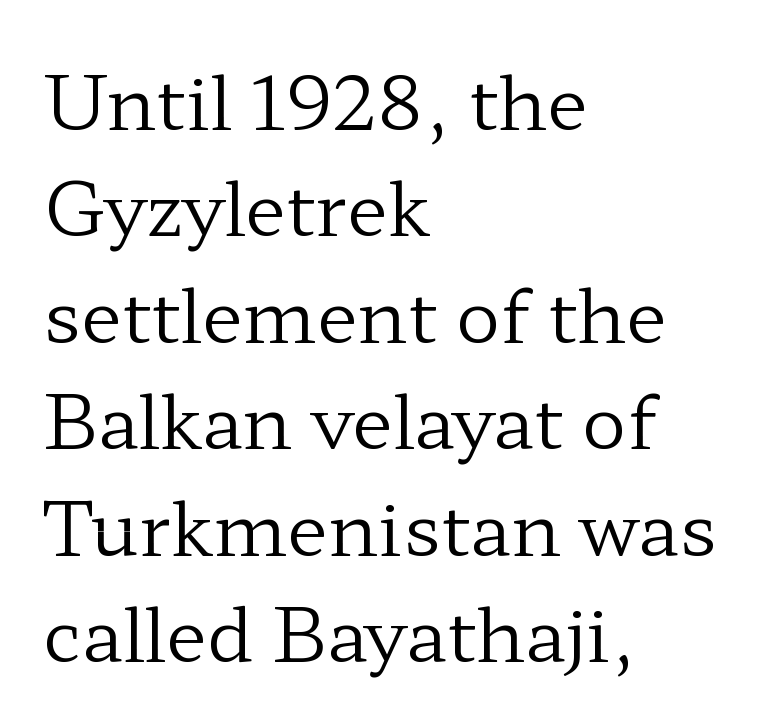
No word sits above an underline. The font sits on the lighter half of the weight spectrum, regular included. A typesetter would call this leading conventional body-copy spacing. These lines are composed in type with serifs.
